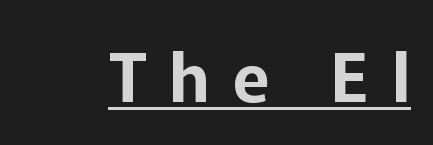
Q: Is the text italic (slanted)? A: No, it is upright.
Q: Is the typeface a serif or a sans-serif typeface? A: Sans-serif.
Q: Is the text underlined? A: Yes.
Q: Is the spacing between letters normal or unusually wide? A: Unusually wide.
Q: Width (condensed, normal, or wide)? A: Normal.
Q: Stroke contrast? A: Low.
Q: x-height? A: Medium.
Q: Monospaced? A: No.
